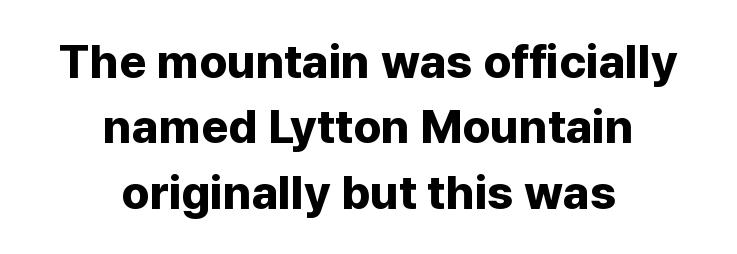
The image shows 47 px bold sans-serif type, upright; set centered, normal line spacing (1.39x), normal letter spacing, not underlined; low stroke contrast and a medium x-height.
